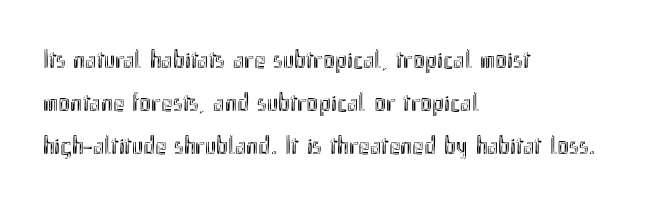
Notice how descenders clear the ascenders below comfortably — that's standard leading. Rendered with straight, roman letterforms. These lines keep a tight, regular rhythm from letter to letter. Only glyphs here, with clear space below each row. Line beginnings align vertically; line endings do not.
